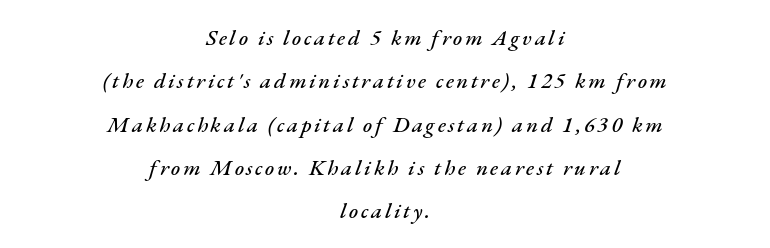
Q: Is the text italic (slanted)? A: Yes, it leans right by about 17 degrees.
Q: Is the text underlined? A: No.
Q: How is the paragraph aligned? A: Centered.
Q: Is the spacing between lines tight, normal or loose? A: Loose.
